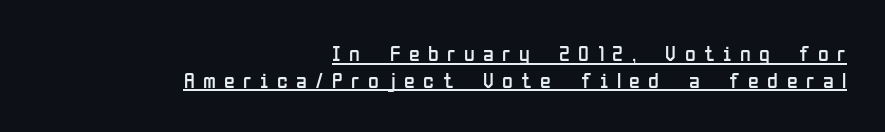
The font sits on the lighter half of the weight spectrum, regular included. In terms of letterspacing, this is a distinctly airy, spread setting. Vertical strokes here are truly vertical. The text block is weighted toward the right margin, trailing off unevenly leftward. Is there an underline? Yes — a line sits under the letters.
